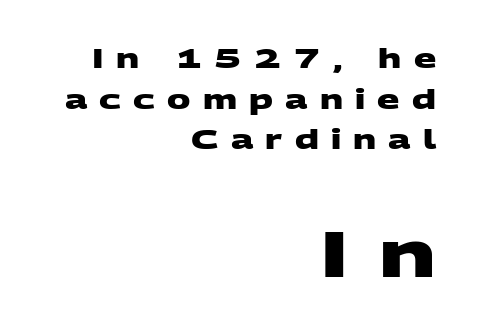
Q: Is the text bold? A: Yes.
Q: Is the typeface a serif or a sans-serif typeface? A: Sans-serif.
Q: Is the text underlined? A: No.
Q: How is the paragraph aligned? A: Right-aligned.
Q: Is the spacing between letters normal or unusually wide? A: Unusually wide.
Q: Is the spacing between lines tight, normal or loose? A: Normal.
Q: Which block of text is set in a larger size, the first (top) or the second (bottom)? A: The second (bottom) one.
Q: Width (condensed, normal, or wide)? A: Wide.
Q: Stroke contrast? A: Medium.
Q: x-height? A: Large.
Q: Monospaced? A: No.
